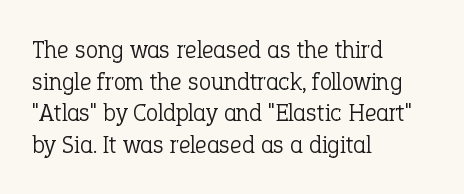
{"italic": "no", "bold": "no", "underline": "no", "align": "left", "line_spacing": "normal", "line_spacing_ratio": 1.27, "letter_spacing": "normal", "letter_spacing_em": 0.0, "glyph_px": 25}
